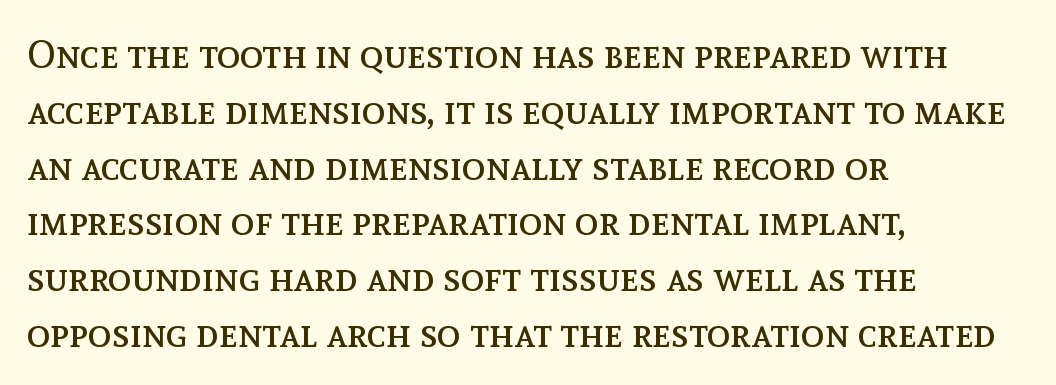
Q: Is the text bold? A: No.
Q: Is the text italic (slanted)? A: No, it is upright.
Q: Is the text underlined? A: No.
Q: How is the paragraph aligned? A: Left-aligned.
Q: Is the spacing between letters normal or unusually wide? A: Normal.
Q: Is the spacing between lines tight, normal or loose? A: Normal.
Q: Width (condensed, normal, or wide)? A: Normal.
Q: x-height? A: Medium.
Q: Monospaced? A: No.
